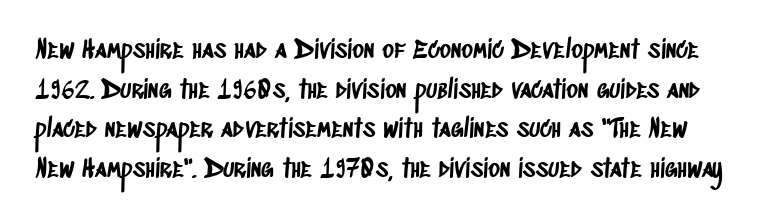
{"underline": "no", "line_spacing": "normal", "line_spacing_ratio": 1.59, "letter_spacing": "normal", "letter_spacing_em": 0.0, "glyph_px": 25}
